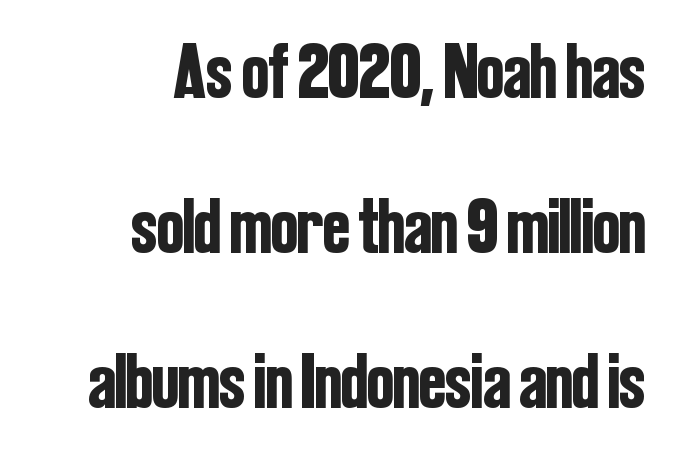
{"serif": "no", "italic": "no", "width": "condensed", "stroke_contrast": "low", "x_height": "medium", "monospaced": "no", "underline": "no", "align": "right", "line_spacing": "loose", "line_spacing_ratio": 1.96, "letter_spacing": "normal", "letter_spacing_em": 0.0, "glyph_px": 79}
